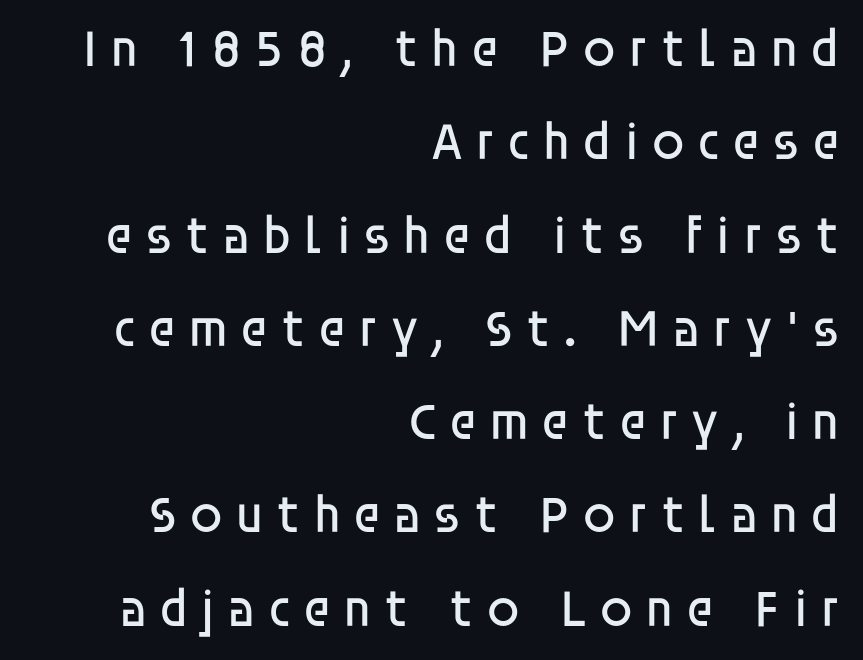
Q: Is the text bold? A: No.
Q: Is the text italic (slanted)? A: No, it is upright.
Q: Is the typeface a serif or a sans-serif typeface? A: Sans-serif.
Q: Is the text underlined? A: No.
Q: How is the paragraph aligned? A: Right-aligned.
Q: Is the spacing between letters normal or unusually wide? A: Unusually wide.
Q: Width (condensed, normal, or wide)? A: Normal.
Q: Stroke contrast? A: Low.
Q: x-height? A: Large.
Q: Monospaced? A: No.
